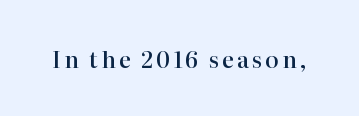
The image shows 23 px text type, upright; set not underlined.
